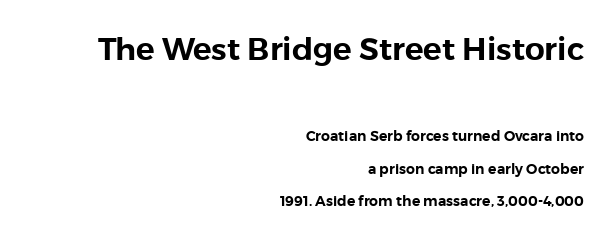
Q: Is the text italic (slanted)? A: No, it is upright.
Q: Is the typeface a serif or a sans-serif typeface? A: Sans-serif.
Q: Is the text underlined? A: No.
Q: How is the paragraph aligned? A: Right-aligned.
Q: Is the spacing between letters normal or unusually wide? A: Normal.
Q: Is the spacing between lines tight, normal or loose? A: Loose.
Q: Which block of text is set in a larger size, the first (top) or the second (bottom)? A: The first (top) one.
Q: Width (condensed, normal, or wide)? A: Normal.
Q: Stroke contrast? A: Low.
Q: x-height? A: Medium.
Q: Monospaced? A: No.
